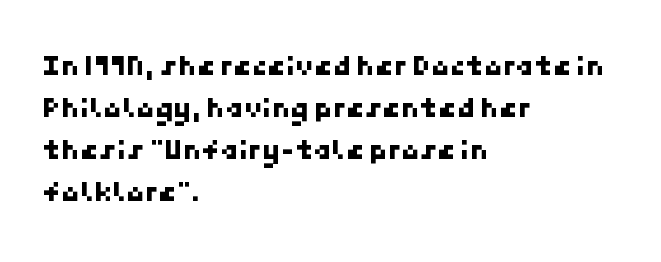
Note: no serifs on the glyphs. In terms of leading, this rendering sits right in the middle. What stands out about the letter spacing? Nothing — it is the standard amount. A clean baseline with only descenders dipping below it. Does the copy run flush right? No — it runs flush left.
